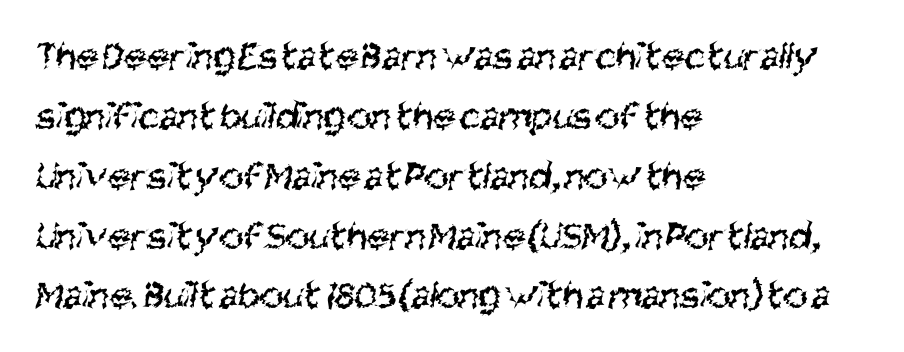
The image shows 41 px regular-weight, condensed sans-serif type; set left-aligned, normal line spacing (1.46x), normal letter spacing, not underlined; medium stroke contrast and a large x-height.
